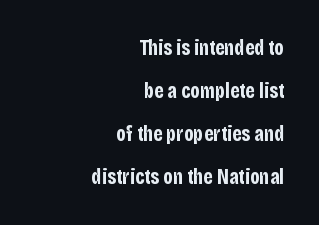
Q: Is the text bold? A: Yes.
Q: Is the text italic (slanted)? A: No, it is upright.
Q: Is the text underlined? A: No.
Q: How is the paragraph aligned? A: Right-aligned.
Q: Is the spacing between letters normal or unusually wide? A: Normal.
Q: Is the spacing between lines tight, normal or loose? A: Loose.
